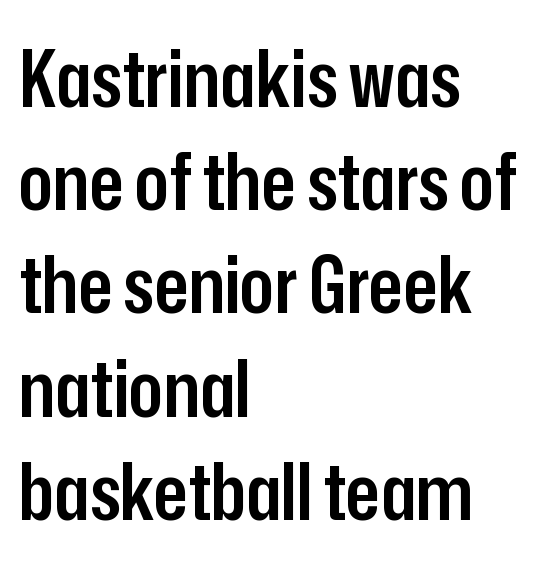
Regular leading. Observe the ordinary spacing: letters are neighbours, not strangers. This sample has the flowing, uneven cadence of proportional lettering. Just letters on the line, the space beneath them empty. This sample uses an upright cut, with every glyph sitting square on the baseline.
